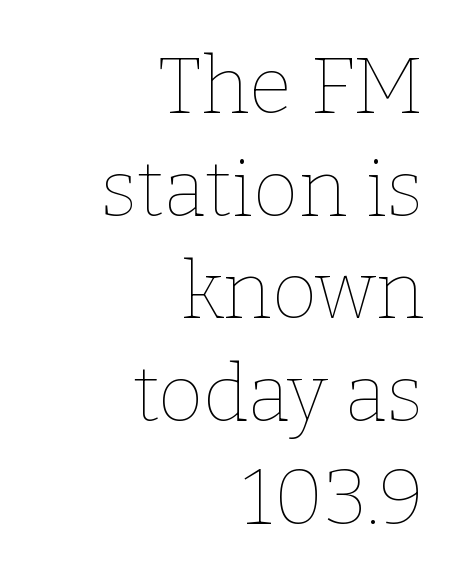
Each row of text sits above clean, open space. Note the varied advance widths — an 'i' is clearly narrower than an 'm'. Honestly, the row spacing looks completely unremarkable. The setting favours the right margin, as signatures and pull-quotes sometimes do. Vertical strokes here are truly vertical.
